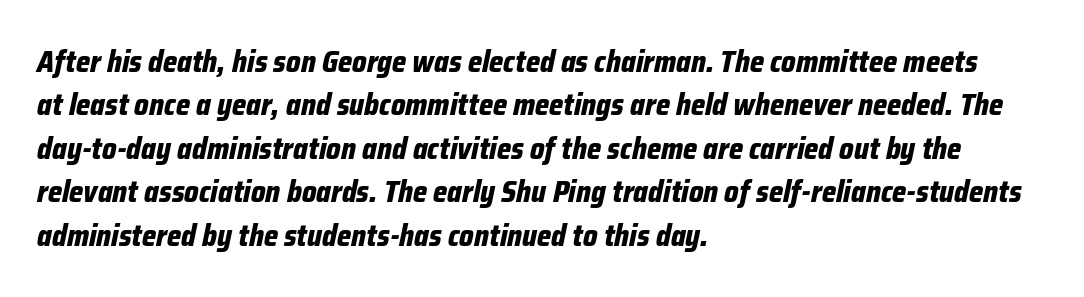
In terms of leading, this rendering sits right in the middle. Is the block centered? No — it sits flush against the left margin. Letter spacing: default. The letters are slanted; this is an italic face. Clear beneath every line of the passage. The sample has been set heavy, in full bold.
